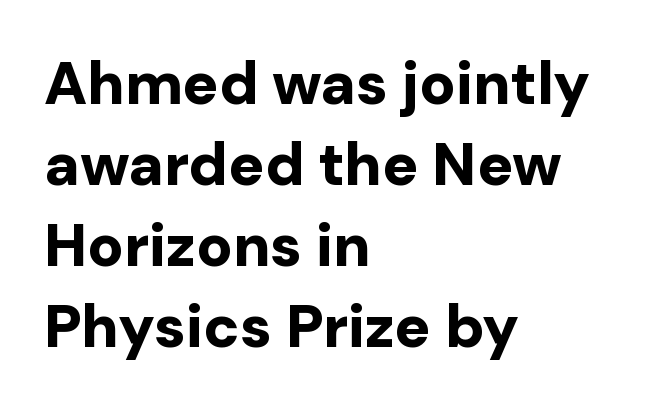
{"serif": "no", "italic": "no", "bold": "yes", "weight": "bold", "width": "normal", "stroke_contrast": "low", "x_height": "medium", "monospaced": "no", "underline": "no", "align": "left", "line_spacing": "normal", "line_spacing_ratio": 1.35, "letter_spacing": "normal", "letter_spacing_em": 0.0, "glyph_px": 60}
